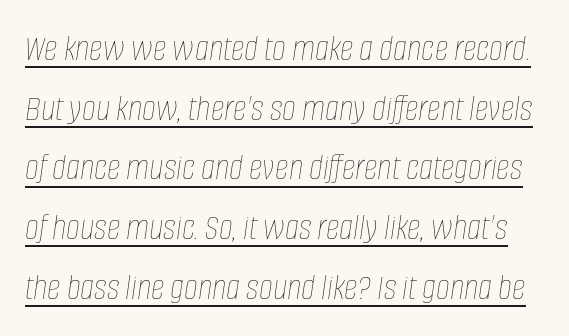
Q: Is the text bold? A: No.
Q: Is the text italic (slanted)? A: Yes, it leans right by about 8 degrees.
Q: Is the text underlined? A: Yes.
Q: Is the spacing between letters normal or unusually wide? A: Normal.
Q: Is the spacing between lines tight, normal or loose? A: Normal.
Q: Width (condensed, normal, or wide)? A: Condensed.
Q: Stroke contrast? A: Low.
Q: x-height? A: Large.
Q: Monospaced? A: No.
